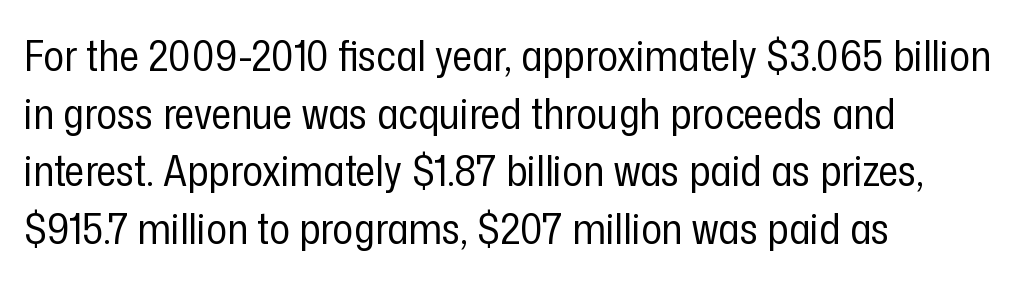
Q: Is the text bold? A: No.
Q: Is the text italic (slanted)? A: No, it is upright.
Q: Is the typeface a serif or a sans-serif typeface? A: Sans-serif.
Q: Is the text underlined? A: No.
Q: How is the paragraph aligned? A: Left-aligned.
Q: Is the spacing between letters normal or unusually wide? A: Normal.
Q: Is the spacing between lines tight, normal or loose? A: Normal.
Q: Width (condensed, normal, or wide)? A: Condensed.
Q: Stroke contrast? A: Low.
Q: x-height? A: Medium.
Q: Monospaced? A: No.
